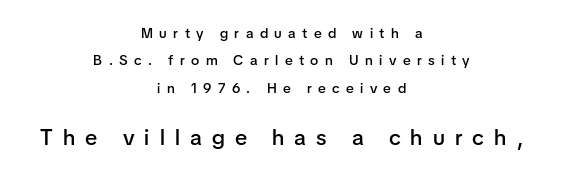
Q: Is the text bold? A: Semi-bold.
Q: Is the text italic (slanted)? A: No, it is upright.
Q: Is the text underlined? A: No.
Q: How is the paragraph aligned? A: Centered.
Q: Is the spacing between letters normal or unusually wide? A: Unusually wide.
Q: Is the spacing between lines tight, normal or loose? A: Loose.
Q: Which block of text is set in a larger size, the first (top) or the second (bottom)? A: The second (bottom) one.
